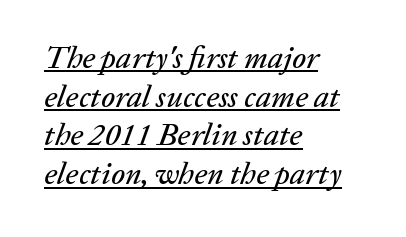
{"italic": "yes", "lean": "right", "slant_degrees": 20, "width": "normal", "stroke_contrast": "low", "x_height": "medium", "monospaced": "no", "underline": "yes", "align": "left", "line_spacing": "normal", "line_spacing_ratio": 1.25, "letter_spacing": "normal", "letter_spacing_em": 0.0, "glyph_px": 31}
